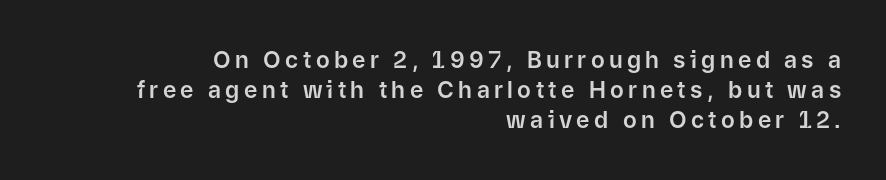
{"italic": "no", "underline": "no", "align": "right", "line_spacing": "normal", "line_spacing_ratio": 1.31, "glyph_px": 23}
